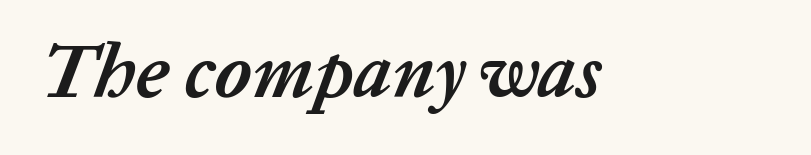
Q: Is the text bold? A: Yes.
Q: Is the text italic (slanted)? A: Yes, it leans right by about 20 degrees.
Q: Is the text underlined? A: No.
Q: Is the spacing between letters normal or unusually wide? A: Normal.
Q: Width (condensed, normal, or wide)? A: Normal.
Q: Stroke contrast? A: Low.
Q: x-height? A: Medium.
Q: Monospaced? A: No.
